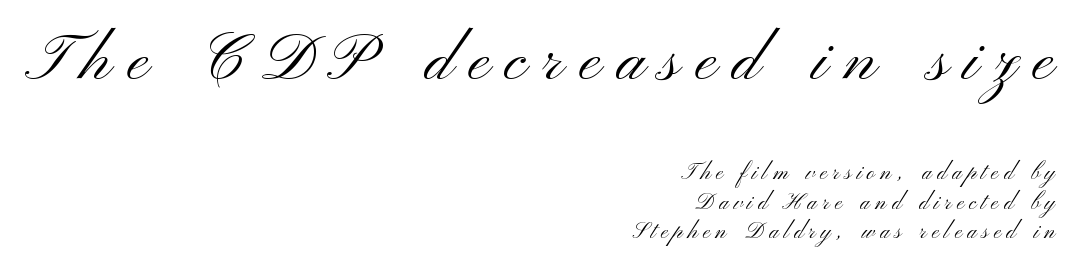
Rule under the text: the space is simply empty. The compositor pushed each line to the right boundary. Varying glyph widths throughout — classic text-font behaviour. The tracking jumps out immediately: characters are airy and widely separated.
